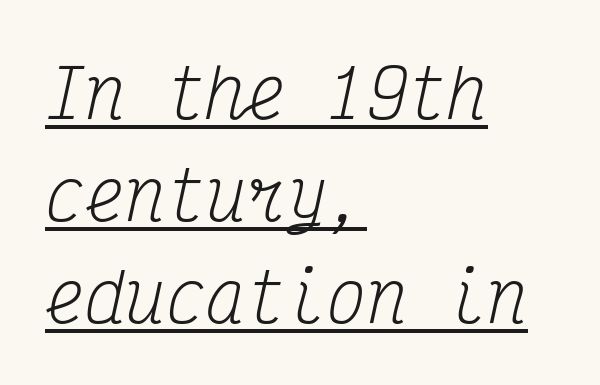
{"serif": "yes", "italic": "yes", "lean": "right", "slant_degrees": 12, "bold": "no", "weight": "regular", "width": "condensed", "stroke_contrast": "medium", "x_height": "medium", "monospaced": "yes", "underline": "yes", "align": "left", "line_spacing": "normal", "line_spacing_ratio": 1.52, "letter_spacing": "normal", "letter_spacing_em": 0.0, "glyph_px": 67}
